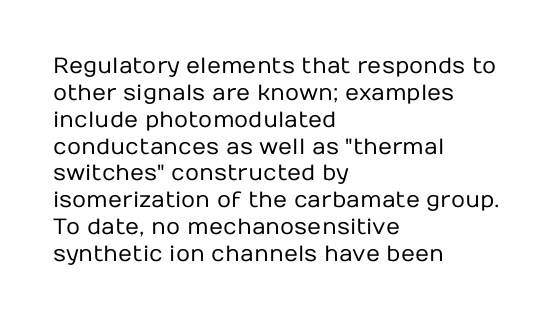
Q: Is the text bold? A: No.
Q: Is the text italic (slanted)? A: No, it is upright.
Q: Is the text underlined? A: No.
Q: How is the paragraph aligned? A: Left-aligned.
Q: Is the spacing between letters normal or unusually wide? A: Normal.
